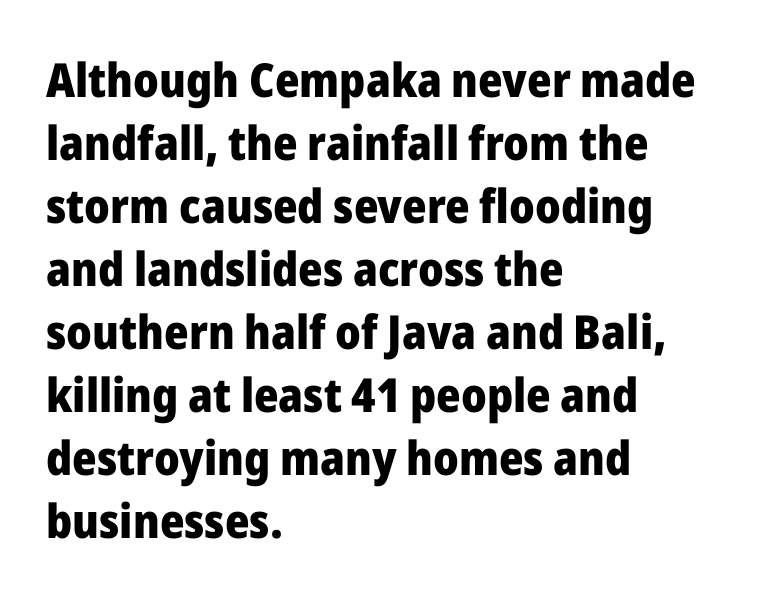
The image shows 47 px heavy sans-serif type, upright; set left-aligned, normal line spacing (1.34x), normal letter spacing, not underlined; low stroke contrast and a medium x-height.
